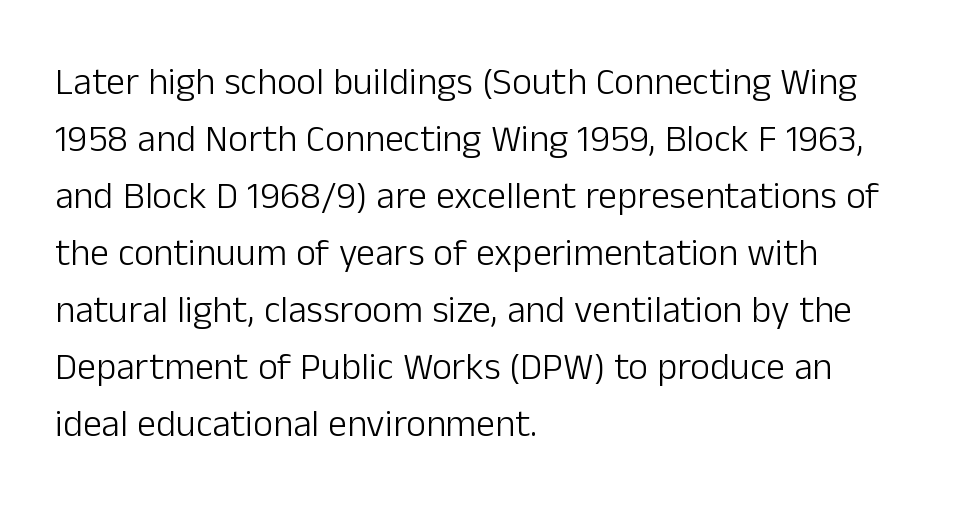
The image shows 38 px light sans-serif type, upright; set left-aligned, normal line spacing (1.5x), normal letter spacing, not underlined; low stroke contrast and a medium x-height.
